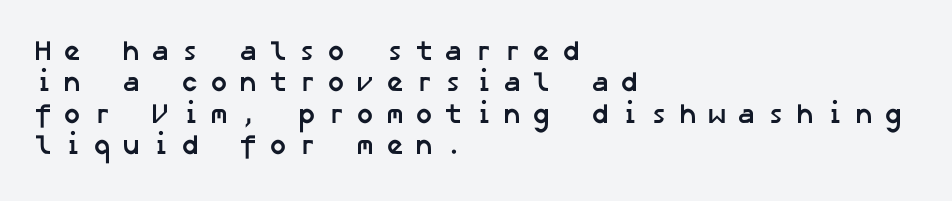
The image shows 28 px semibold sans-serif type; set left-aligned, tight line spacing (1.12x), unusually wide letter spacing (+0.38 em), not underlined; low stroke contrast and a medium x-height.
